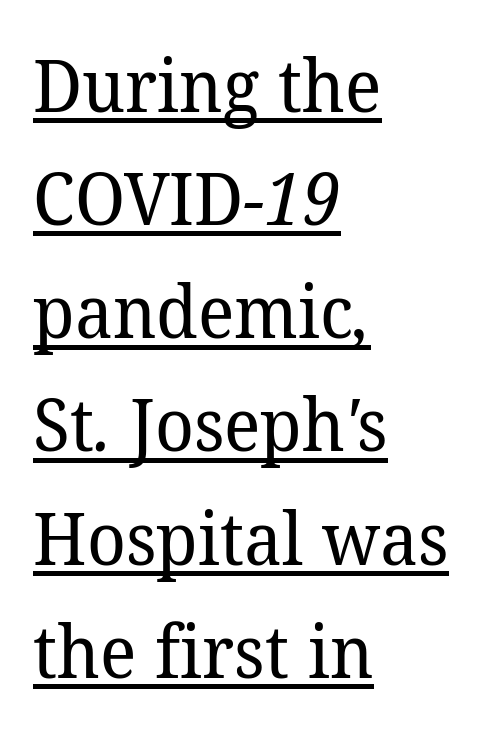
Q: Is the text bold? A: No.
Q: Is the typeface a serif or a sans-serif typeface? A: Serif.
Q: Is the text underlined? A: Yes.
Q: How is the paragraph aligned? A: Left-aligned.
Q: Is the spacing between letters normal or unusually wide? A: Normal.
Q: Is the spacing between lines tight, normal or loose? A: Normal.
Q: Width (condensed, normal, or wide)? A: Normal.
Q: Stroke contrast? A: Low.
Q: x-height? A: Medium.
Q: Monospaced? A: No.
